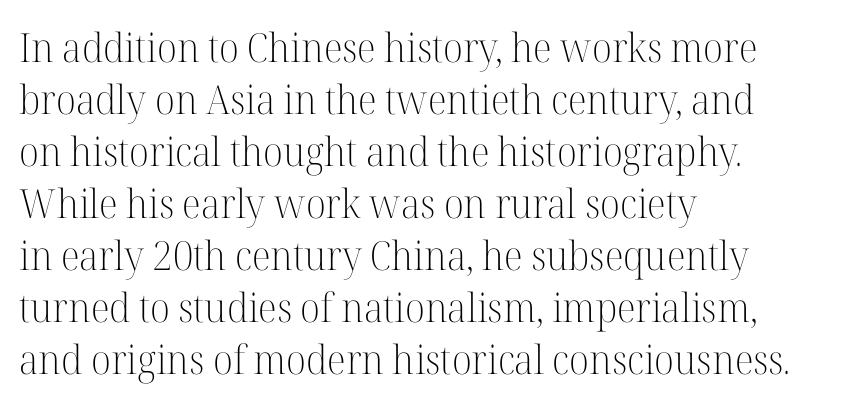
The image shows 40 px light serif type, upright; set left-aligned, normal line spacing (1.3x), normal letter spacing, not underlined; high stroke contrast and a medium x-height.
